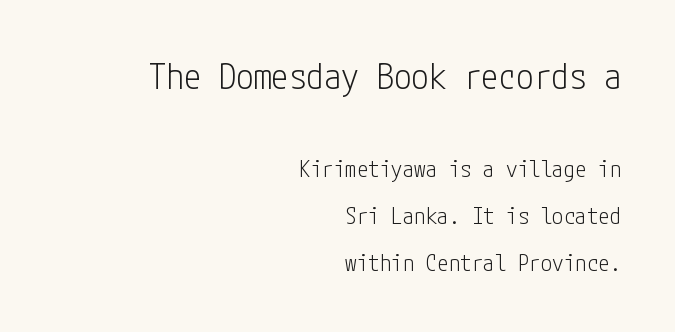
The image shows 35 px light, condensed sans-serif type, upright; set right-aligned, loose line spacing (2.05x), normal letter spacing, not underlined; the first (top) block is 1.52x larger; low stroke contrast and a medium x-height.
